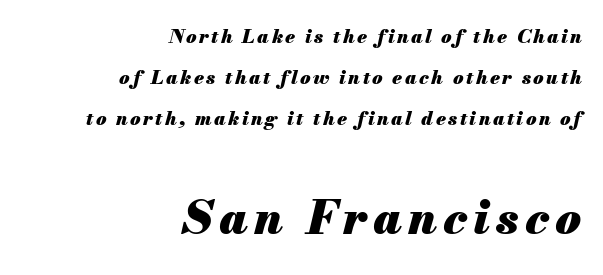
{"italic": "yes", "lean": "right", "slant_degrees": 13, "bold": "yes", "weight": "heavy", "width": "normal", "stroke_contrast": "medium", "x_height": "small", "monospaced": "no", "underline": "no", "align": "right", "line_spacing": "loose", "line_spacing_ratio": 2.15, "larger_block": "second", "size_ratio": 2.47, "glyph_px": 47}
